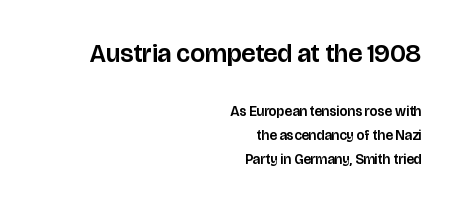
Posture: straight, roman, zero tilt. Each new line begins a customary step beneath the previous one. Typeset ragged left — the right edge is the straight one. Block one is the big one; block two sits smaller underneath.
